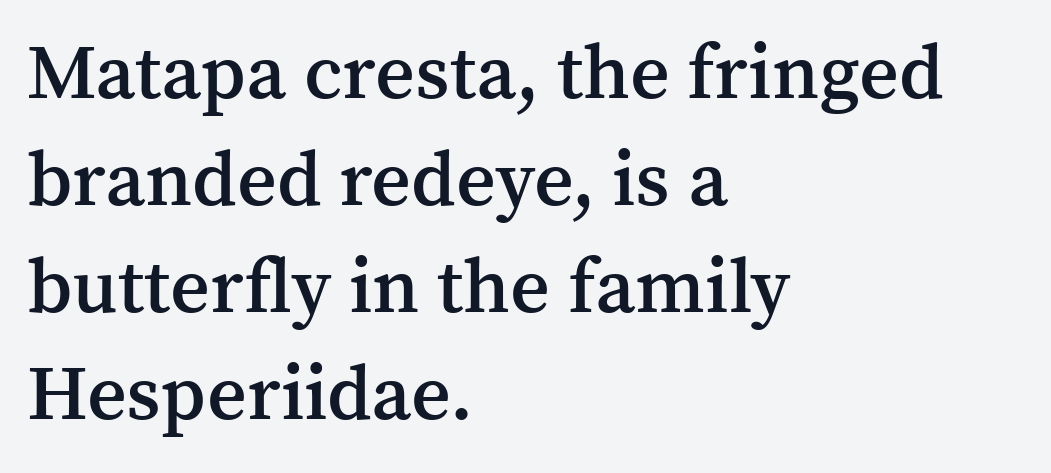
A typesetter would call this proportional, since set widths differ per character. Observe the serifs anchoring each vertical stroke in this sample. A typesetter would mark this as roman, not italic. Here the glyphs are tracked normally, forming tight word shapes. Glance below the letters and you will spot only blank space. Each new line begins a customary step beneath the previous one.
